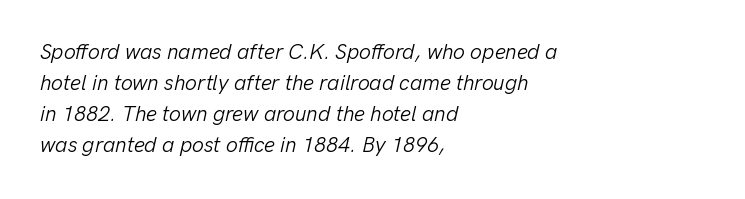
Q: Is the text bold? A: No.
Q: Is the text italic (slanted)? A: Yes, it leans right by about 13 degrees.
Q: Is the text underlined? A: No.
Q: How is the paragraph aligned? A: Left-aligned.
Q: Is the spacing between letters normal or unusually wide? A: Normal.
Q: Is the spacing between lines tight, normal or loose? A: Normal.
